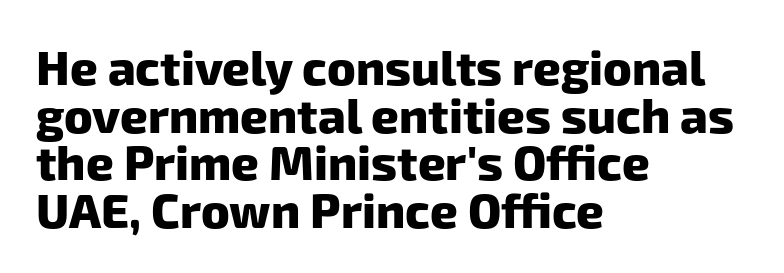
Q: Is the text bold? A: Yes.
Q: Is the typeface a serif or a sans-serif typeface? A: Sans-serif.
Q: Is the text underlined? A: No.
Q: How is the paragraph aligned? A: Left-aligned.
Q: Is the spacing between letters normal or unusually wide? A: Normal.
Q: Is the spacing between lines tight, normal or loose? A: Tight.
Q: Width (condensed, normal, or wide)? A: Normal.
Q: Stroke contrast? A: Low.
Q: x-height? A: Medium.
Q: Monospaced? A: No.
